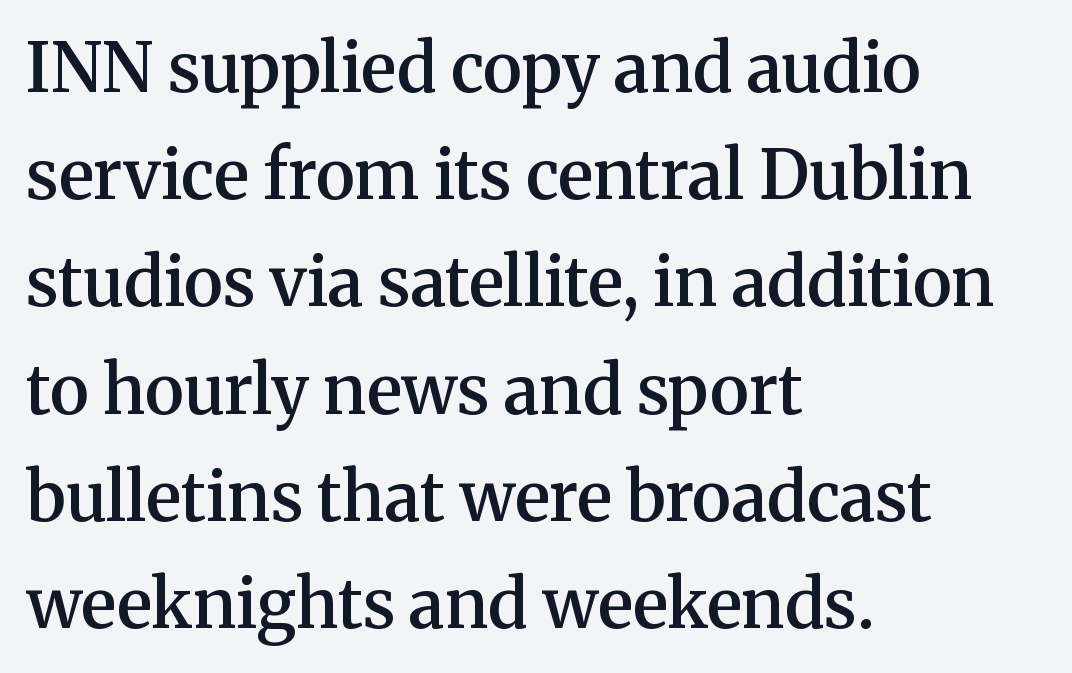
The image shows 67 px semibold serif type, upright; set left-aligned, normal line spacing (1.6x), normal letter spacing, not underlined; medium stroke contrast and a medium x-height.
